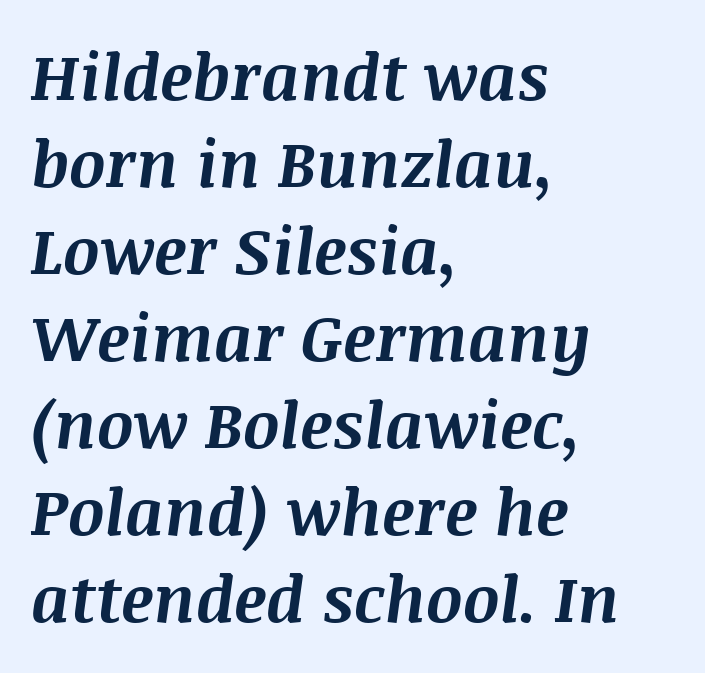
The image shows 64 px bold type, italic (leaning right); set left-aligned, normal line spacing (1.36x), normal letter spacing, not underlined; medium stroke contrast and a large x-height.
